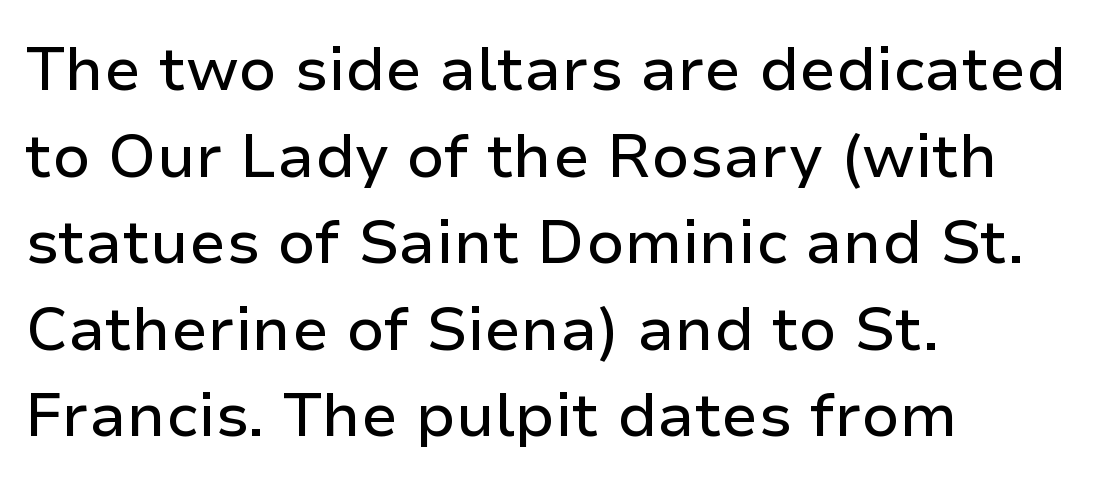
The image shows 61 px sans-serif type, upright; set left-aligned, normal line spacing (1.42x), normal letter spacing, not underlined; low stroke contrast and a medium x-height.
